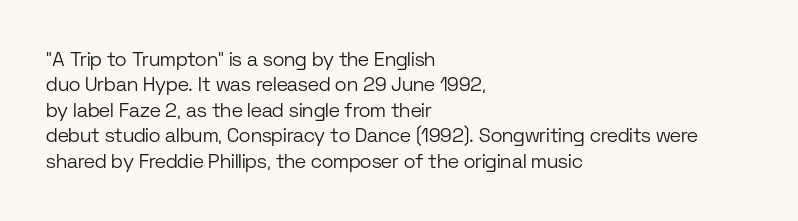
The image shows 20 px text type, upright; set left-aligned, normal line spacing (1.27x), normal letter spacing, not underlined.
